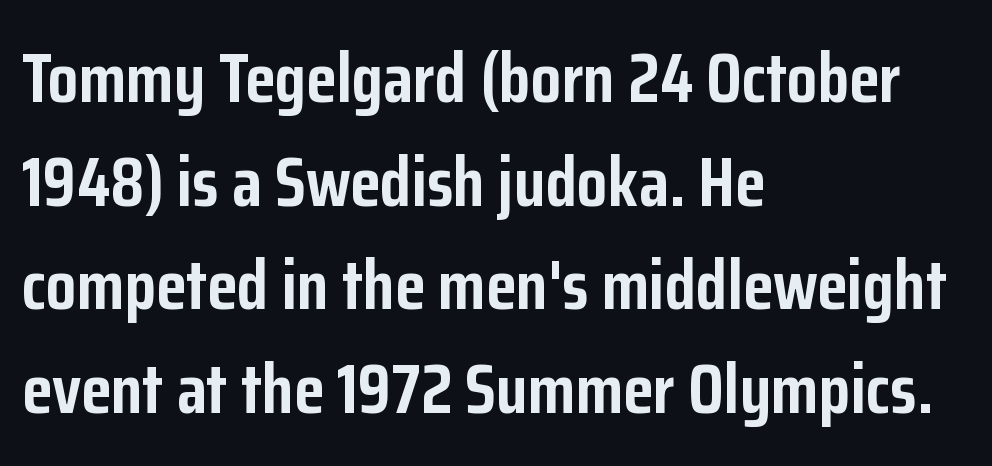
{"serif": "no", "italic": "no", "bold": "yes", "weight": "semibold", "width": "condensed", "stroke_contrast": "low", "x_height": "medium", "monospaced": "no", "underline": "no", "align": "left", "line_spacing": "normal", "line_spacing_ratio": 1.48, "letter_spacing": "normal", "letter_spacing_em": 0.0, "glyph_px": 70}
